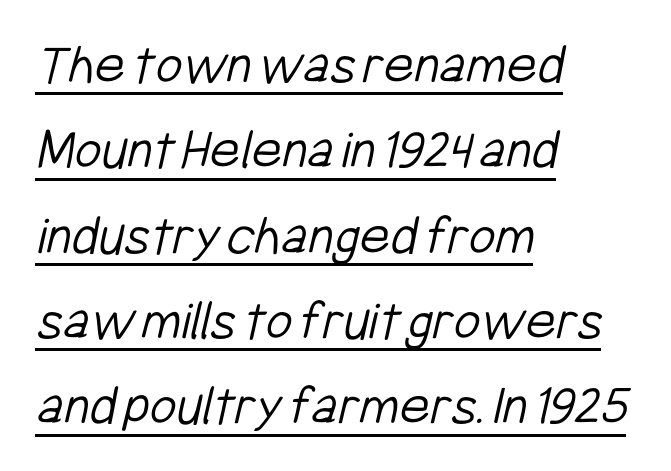
Summary of weight: not heavy and not bold. In terms of leading, this rendering sits right in the middle. Nothing sits at the stroke ends, so this counts as sans-serif. No extra tracking has been applied to these lines. What decoration does the sample have? An underline. The compositor pushed each line to the left boundary.
